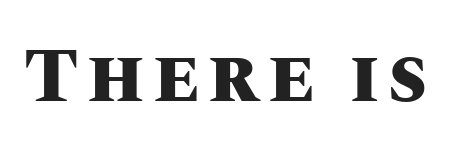
Q: Is the text bold? A: Yes.
Q: Is the text italic (slanted)? A: No, it is upright.
Q: Is the text underlined? A: No.
Q: Width (condensed, normal, or wide)? A: Normal.
Q: Stroke contrast? A: Medium.
Q: x-height? A: Large.
Q: Monospaced? A: No.
